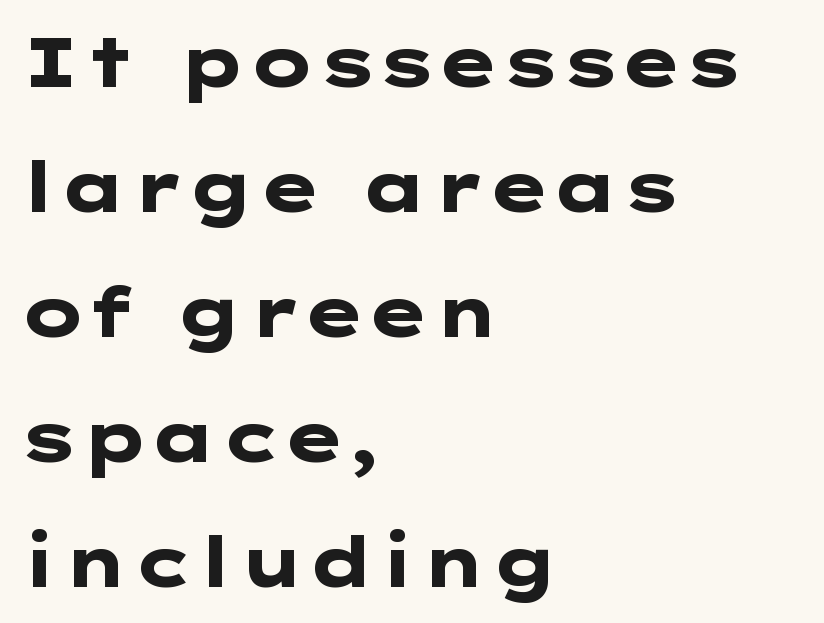
The image shows 69 px heavy, wide sans-serif type, upright; set left-aligned, line spacing 1.81x, normal letter spacing, not underlined; low stroke contrast and a medium x-height.
